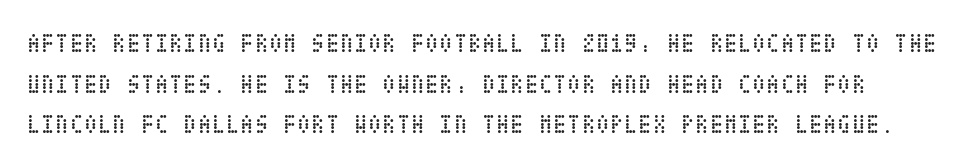
Ink coverage per letter is moderate at most. Decoration check: the copy has no underline. The rendering uses a moderate line-height, typical for paragraphs. Look at the tracking — it's just the regular setting, nothing added. The letters stand straight up with perfectly vertical stems.
